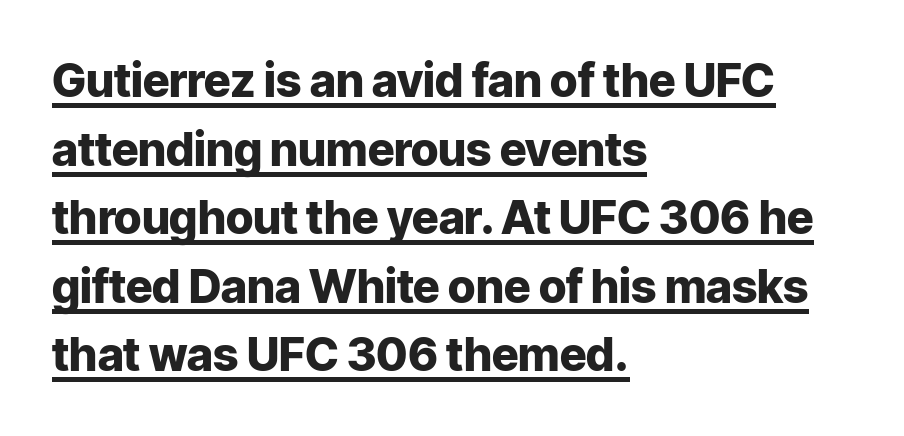
Q: Is the text bold? A: Yes.
Q: Is the text italic (slanted)? A: No, it is upright.
Q: Is the typeface a serif or a sans-serif typeface? A: Sans-serif.
Q: Is the text underlined? A: Yes.
Q: How is the paragraph aligned? A: Left-aligned.
Q: Is the spacing between letters normal or unusually wide? A: Normal.
Q: Is the spacing between lines tight, normal or loose? A: Normal.
Q: Width (condensed, normal, or wide)? A: Normal.
Q: Stroke contrast? A: Low.
Q: x-height? A: Medium.
Q: Monospaced? A: No.
